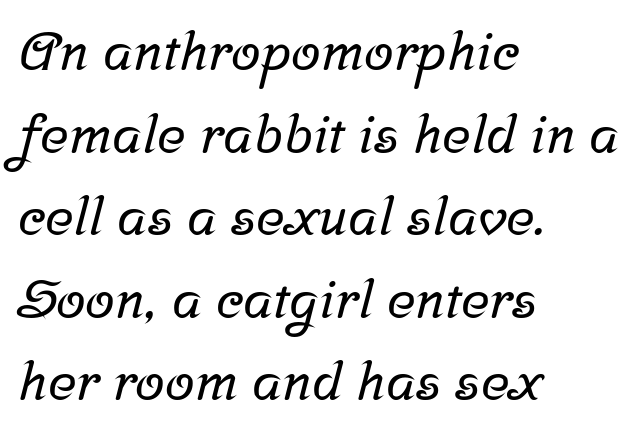
{"width": "normal", "stroke_contrast": "low", "x_height": "medium", "monospaced": "no", "underline": "no", "align": "left", "line_spacing": "normal", "line_spacing_ratio": 1.53, "letter_spacing": "normal", "letter_spacing_em": 0.0, "glyph_px": 54}
